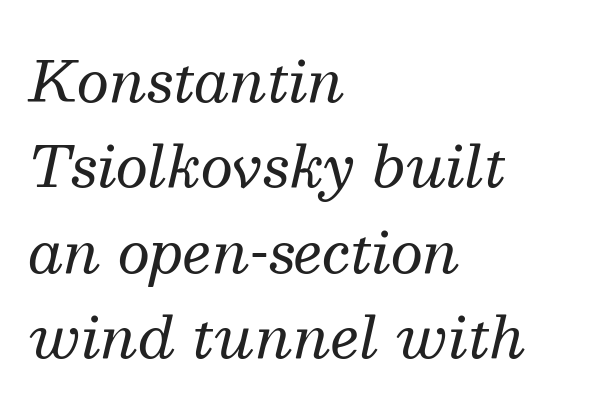
Characters follow at the spacing the type designer built in. Caption: multi-line text, flush left, ragged right. Vertical stems look standard width or narrower in stroke. This sample uses a serif face.
